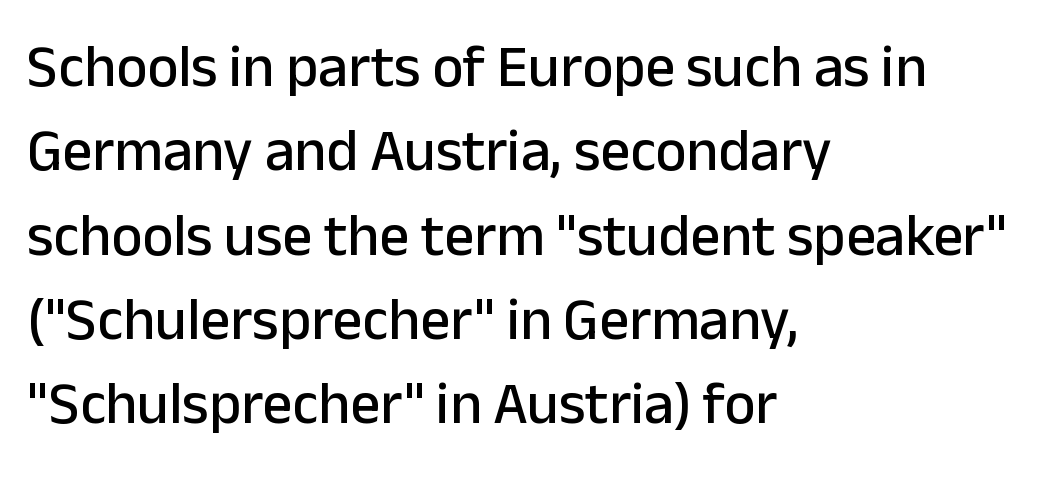
Left-aligned paragraph, ragged on the right. A normal amount of white space separates one row of letters from the next. These lines are rendered in a variable-pitch font. The face used here is rendered with its standard letterfit. Unmarked baselines from the first word to the last.
